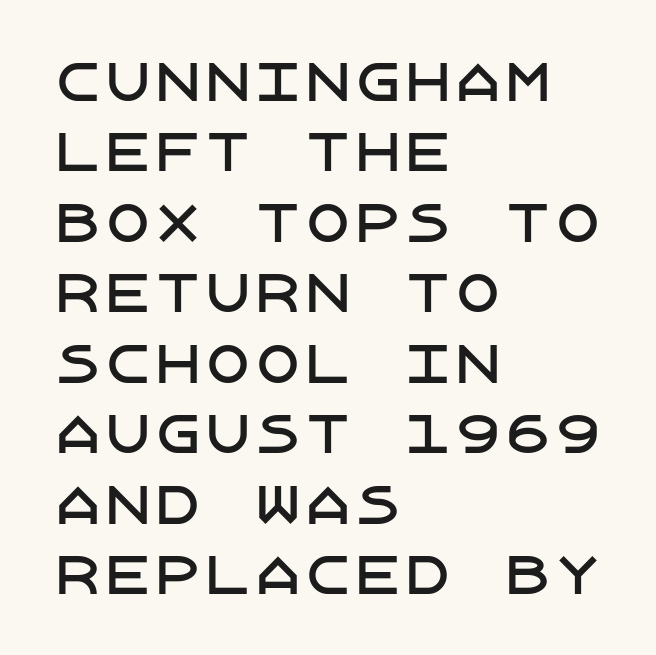
The image shows 50 px sans-serif type, upright; set left-aligned, normal line spacing (1.41x), normal letter spacing, not underlined; low stroke contrast and a large x-height.
